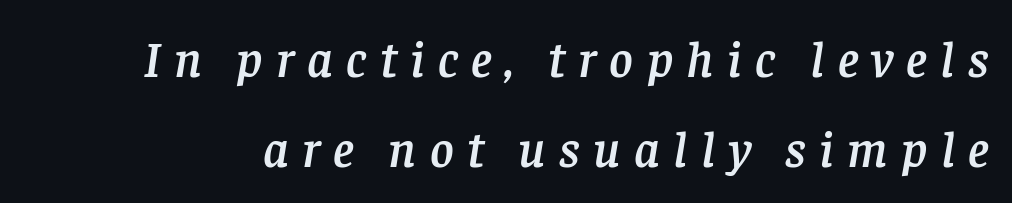
{"serif": "yes", "italic": "yes", "lean": "right", "slant_degrees": 8, "width": "normal", "stroke_contrast": "low", "x_height": "large", "monospaced": "no", "underline": "no", "line_spacing_ratio": 1.77, "letter_spacing": "wide", "letter_spacing_em": 0.26, "glyph_px": 51}
